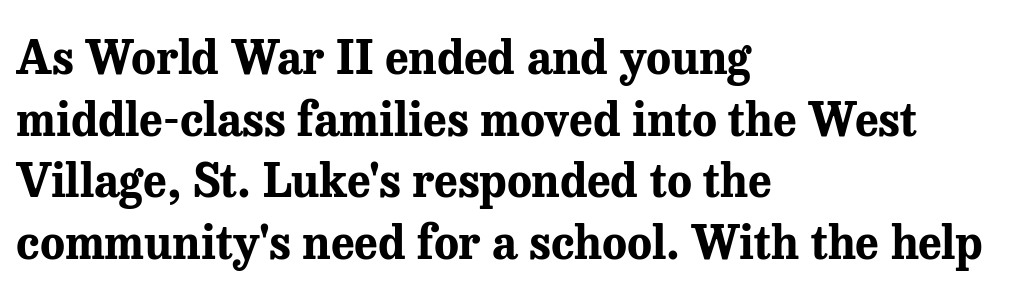
Quick note: interline space is typical. Is there any slant? The stems are plumb. Is the type bold? Yes — the strokes are clearly thick and heavy. The rendering uses natural spacing where letterforms have individual widths.
